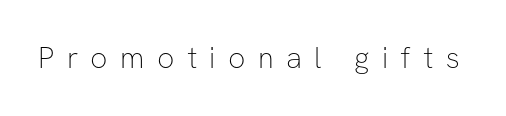
{"serif": "no", "italic": "no", "bold": "no", "weight": "thin", "width": "normal", "stroke_contrast": "low", "x_height": "medium", "monospaced": "no", "underline": "no", "letter_spacing": "wide", "letter_spacing_em": 0.41, "glyph_px": 30}
